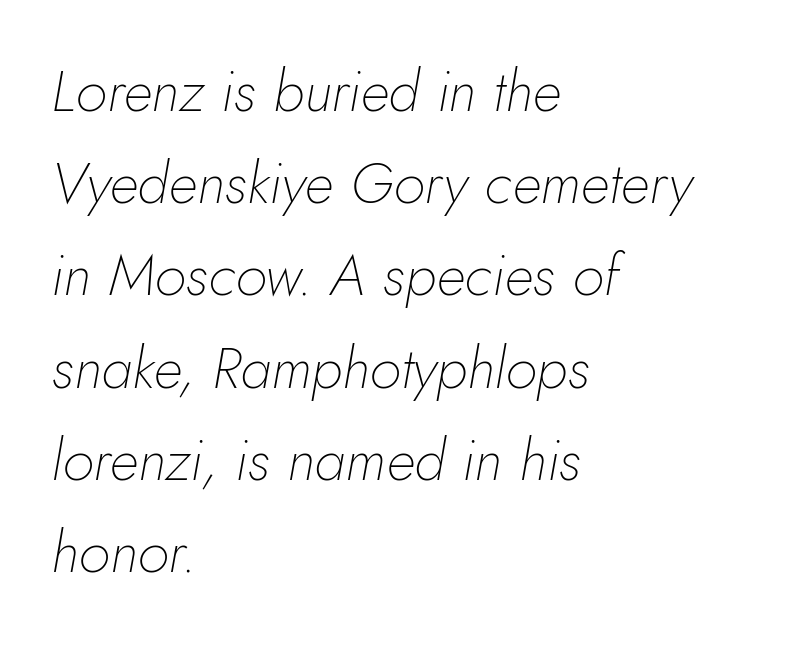
The face looks like a standard text weight, possibly lighter. There's an unmistakable incline to the writing here. Clear beneath every line of the passage. The letters advance in unequal steps, a hallmark of proportional type.
